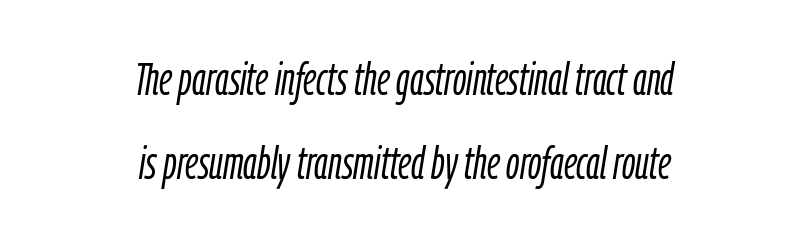
{"italic": "yes", "lean": "right", "slant_degrees": 9, "bold": "no", "weight": "light", "width": "condensed", "stroke_contrast": "low", "x_height": "medium", "monospaced": "no", "underline": "no", "align": "center", "line_spacing_ratio": 1.83, "letter_spacing": "normal", "letter_spacing_em": 0.0, "glyph_px": 46}
